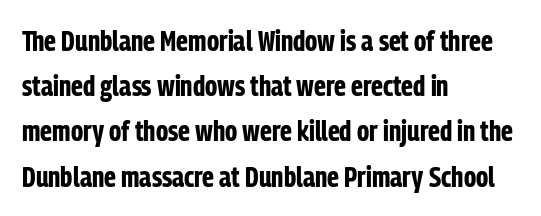
Q: Is the text bold? A: Yes.
Q: Is the text italic (slanted)? A: No, it is upright.
Q: Is the typeface a serif or a sans-serif typeface? A: Sans-serif.
Q: Is the text underlined? A: No.
Q: How is the paragraph aligned? A: Left-aligned.
Q: Is the spacing between letters normal or unusually wide? A: Normal.
Q: Is the spacing between lines tight, normal or loose? A: Normal.
Q: Width (condensed, normal, or wide)? A: Condensed.
Q: Stroke contrast? A: Low.
Q: x-height? A: Medium.
Q: Monospaced? A: No.
